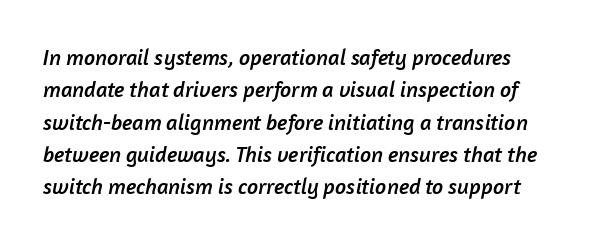
Q: Is the text underlined? A: No.
Q: Is the spacing between letters normal or unusually wide? A: Normal.
Q: Is the spacing between lines tight, normal or loose? A: Normal.
